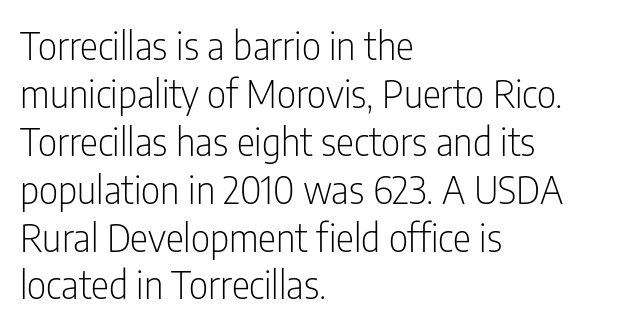
The image shows 38 px light, condensed sans-serif type, upright; set left-aligned, normal line spacing (1.26x), normal letter spacing, not underlined; low stroke contrast and a medium x-height.
